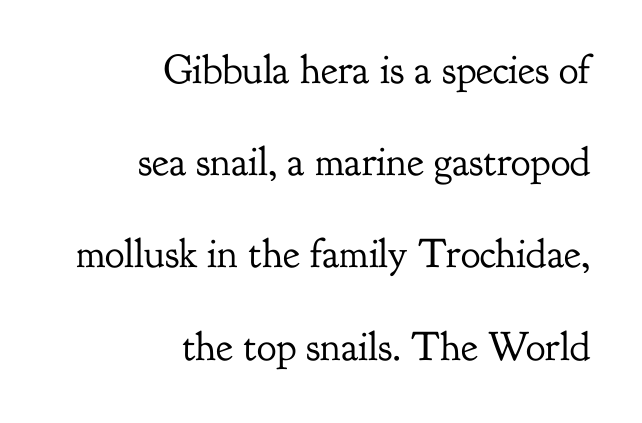
Q: Is the text bold? A: No.
Q: Is the text italic (slanted)? A: No, it is upright.
Q: Is the typeface a serif or a sans-serif typeface? A: Serif.
Q: Is the text underlined? A: No.
Q: How is the paragraph aligned? A: Right-aligned.
Q: Is the spacing between letters normal or unusually wide? A: Normal.
Q: Is the spacing between lines tight, normal or loose? A: Loose.
Q: Width (condensed, normal, or wide)? A: Normal.
Q: Stroke contrast? A: Low.
Q: x-height? A: Small.
Q: Monospaced? A: No.
